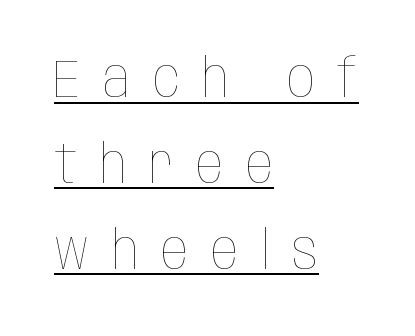
The image shows 54 px thin, condensed type, upright; set left-aligned, normal line spacing (1.59x), unusually wide letter spacing (+0.42 em), underlined; low stroke contrast and a large x-height.
